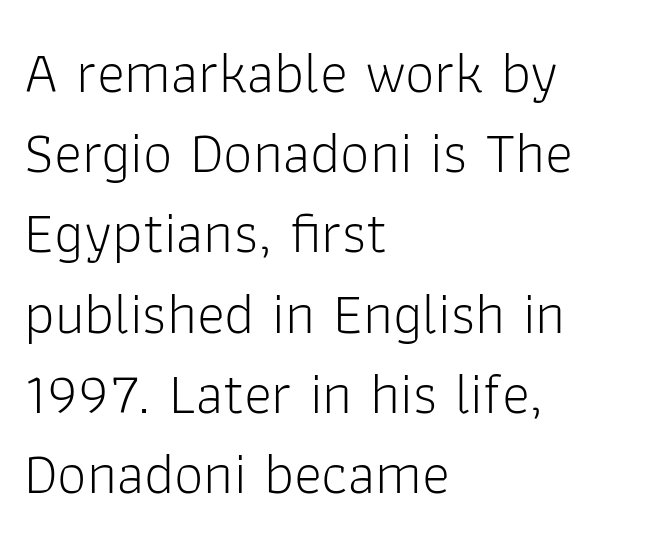
Q: Is the text bold? A: No.
Q: Is the text italic (slanted)? A: No, it is upright.
Q: Is the typeface a serif or a sans-serif typeface? A: Sans-serif.
Q: Is the text underlined? A: No.
Q: How is the paragraph aligned? A: Left-aligned.
Q: Is the spacing between letters normal or unusually wide? A: Normal.
Q: Is the spacing between lines tight, normal or loose? A: Normal.
Q: Width (condensed, normal, or wide)? A: Normal.
Q: Stroke contrast? A: Low.
Q: x-height? A: Medium.
Q: Monospaced? A: No.
